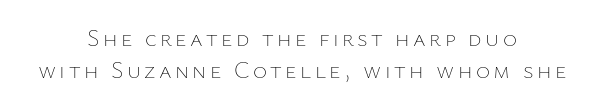
The image shows 24 px text type, upright; set centered, normal line spacing (1.33x), not underlined.
